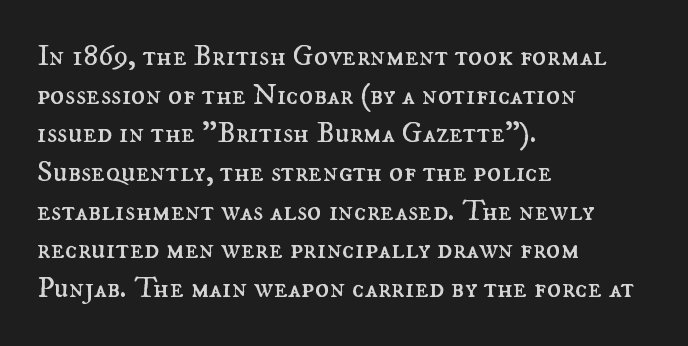
The image shows 30 px regular-weight type, upright; set left-aligned, normal line spacing (1.29x), normal letter spacing, not underlined; medium stroke contrast and a small x-height.
